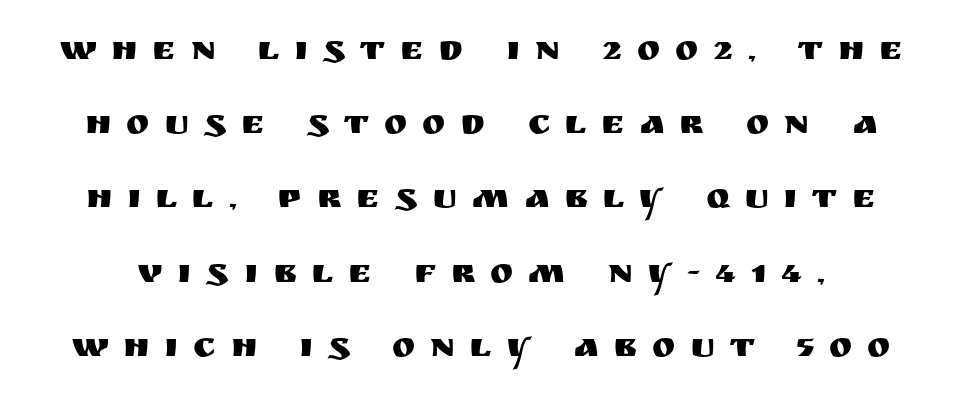
Q: Is the text italic (slanted)? A: No, it is upright.
Q: Is the typeface a serif or a sans-serif typeface? A: Sans-serif.
Q: Is the text underlined? A: No.
Q: Is the spacing between letters normal or unusually wide? A: Unusually wide.
Q: Is the spacing between lines tight, normal or loose? A: Loose.
Q: Width (condensed, normal, or wide)? A: Normal.
Q: Stroke contrast? A: Medium.
Q: x-height? A: Large.
Q: Monospaced? A: No.
